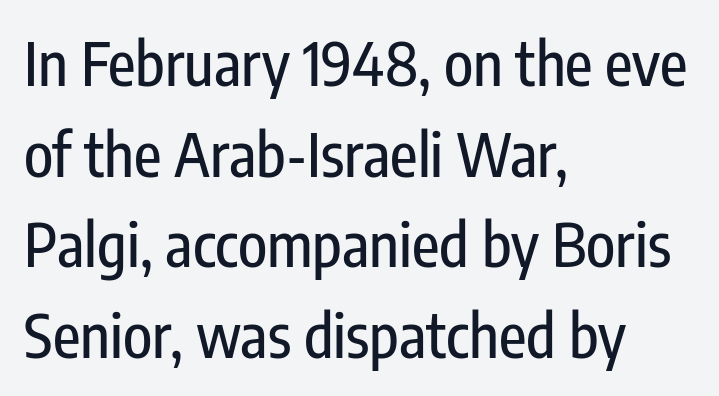
Does the copy run flush right? No — it runs flush left. A normal amount of white space separates one row of letters from the next. In terms of posture, this sample is upright. The area under the type is left untouched.
